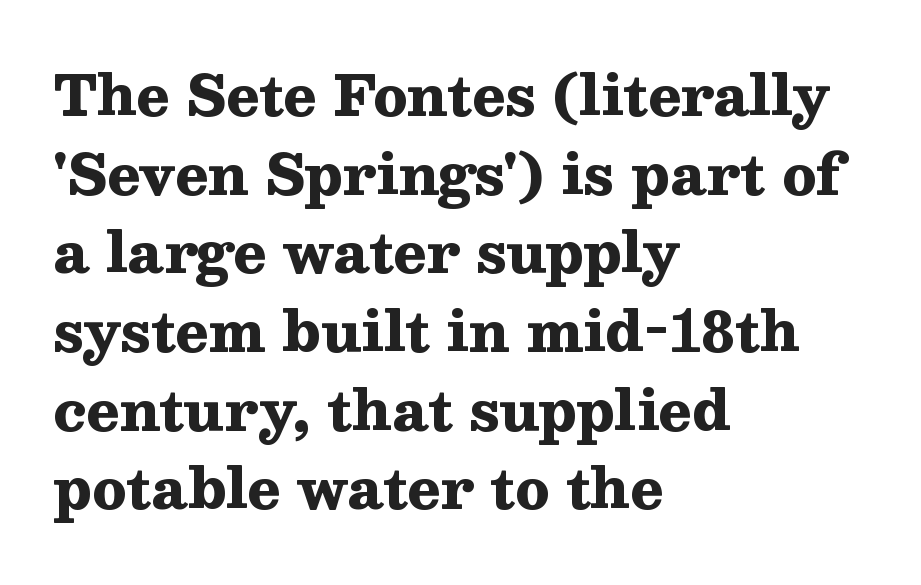
Each new line begins a customary step beneath the previous one. Its strokes are broad and dark, the hallmark of bold type. The lettering holds an erect, upright posture throughout. Nothing unusual about the tracking: characters are spaced as the font intends. Typographically, this falls in the serif category.
